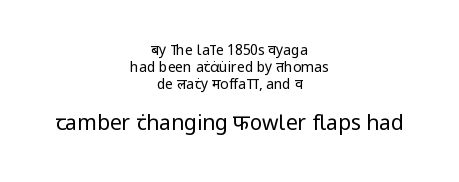
On a weight scale, this lands at 450 or below. Tracking value appears to be zero — textbook default spacing. A clean baseline with only descenders dipping below it. Vertical strokes here are truly vertical.
